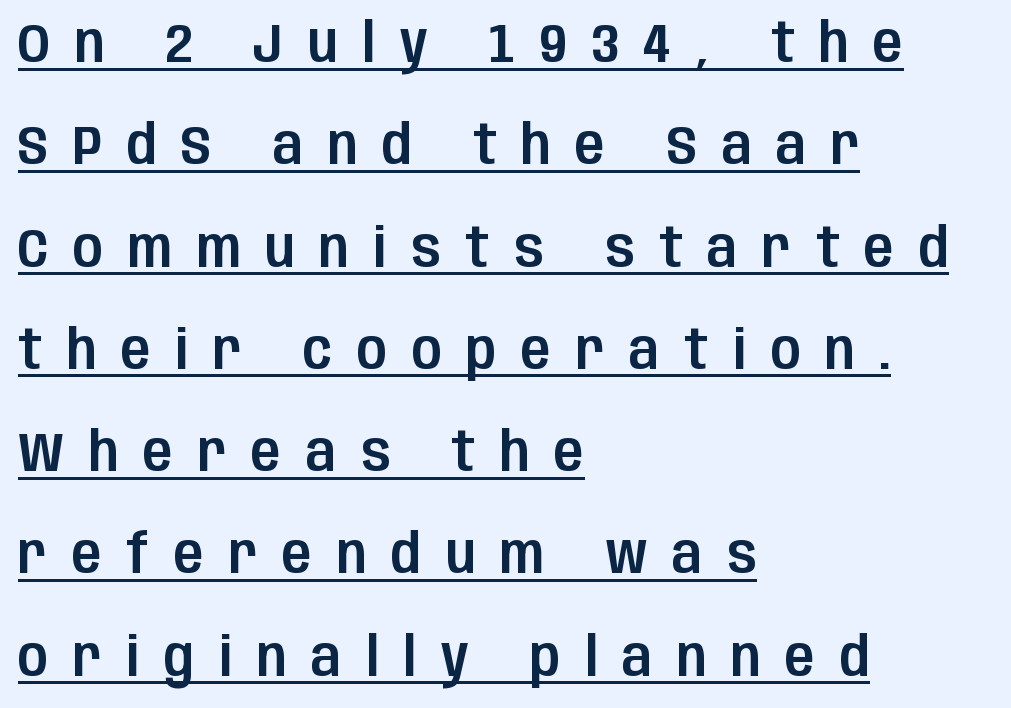
A classic flush-left, rag-right setting is used for this passage. The rendering uses the underline text-decoration. Upright lettering throughout. Think of a printed novel: that variable character pitch is what you see here.
